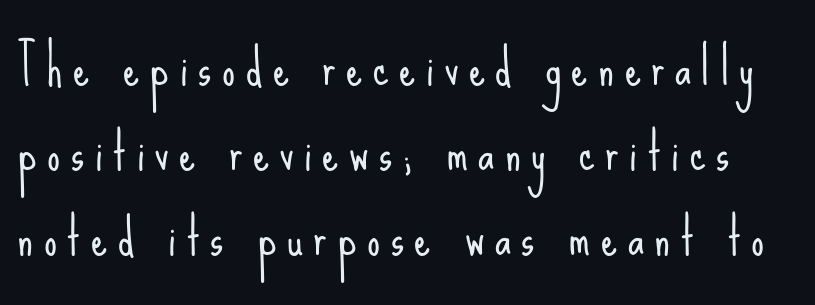
The image shows 51 px light, condensed sans-serif type, upright; set normal line spacing (1.67x), unusually wide letter spacing (+0.21 em), not underlined; low stroke contrast and a small x-height.
